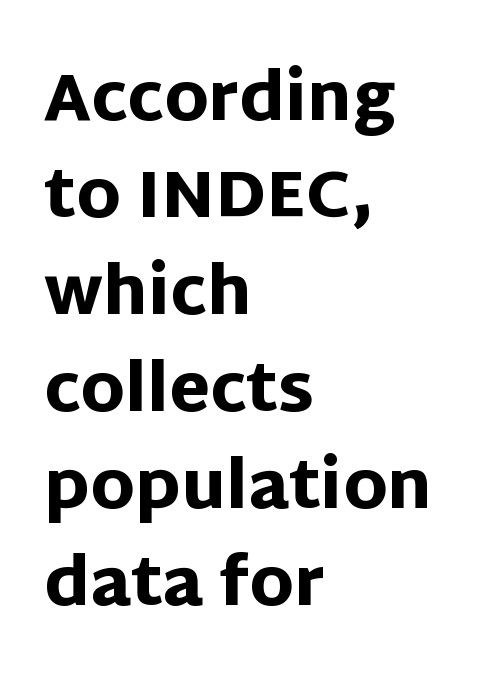
Q: Is the text bold? A: Yes.
Q: Is the text italic (slanted)? A: No, it is upright.
Q: Is the typeface a serif or a sans-serif typeface? A: Sans-serif.
Q: Is the text underlined? A: No.
Q: How is the paragraph aligned? A: Left-aligned.
Q: Is the spacing between letters normal or unusually wide? A: Normal.
Q: Is the spacing between lines tight, normal or loose? A: Normal.
Q: Width (condensed, normal, or wide)? A: Normal.
Q: Stroke contrast? A: Low.
Q: x-height? A: Large.
Q: Monospaced? A: No.
